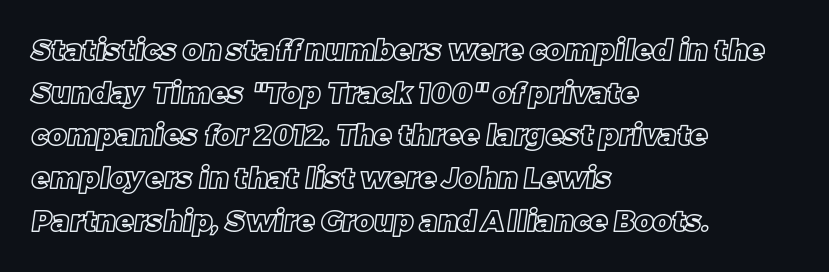
The image shows 29 px text type; set left-aligned, normal line spacing (1.47x), normal letter spacing, not underlined; a large x-height.
